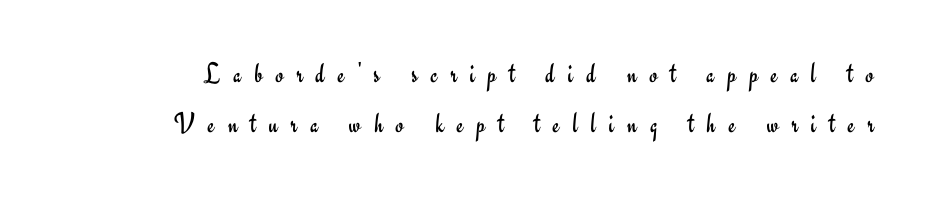
The image shows 29 px regular-weight sans-serif type; set line spacing 1.74x, unusually wide letter spacing (+0.45 em), not underlined; low stroke contrast and a small x-height.
